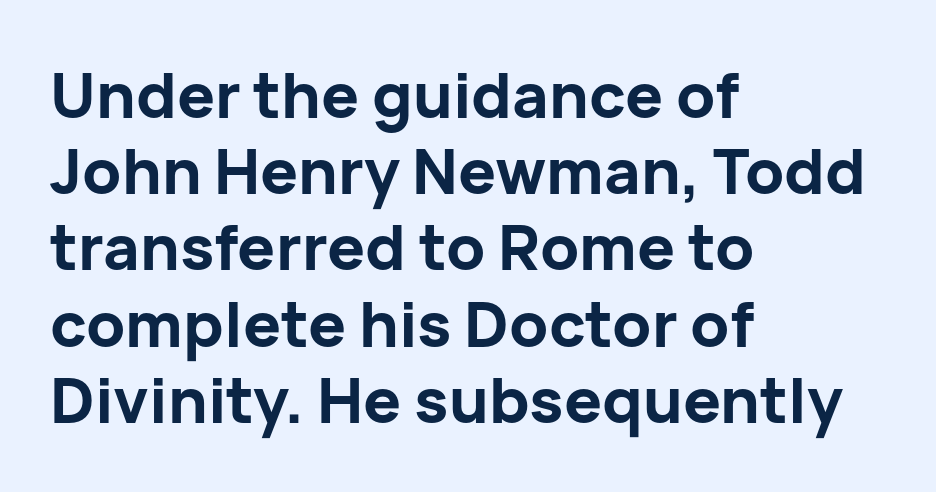
The gap between lines stays unmarked. Posture: upright roman. Inter-character spacing is left at the font's built-in metrics. You can tell from the bare stems that sans-serif type was used. Is the type bold? Yes — the strokes are clearly thick and heavy.
